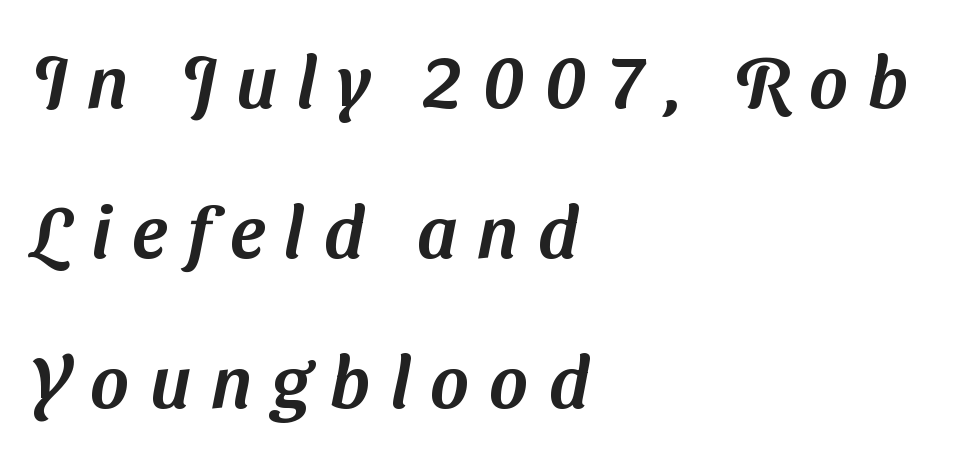
{"serif": "no", "width": "normal", "stroke_contrast": "medium", "x_height": "medium", "monospaced": "no", "underline": "no", "align": "left", "line_spacing": "loose", "line_spacing_ratio": 2.03, "letter_spacing": "wide", "letter_spacing_em": 0.27, "glyph_px": 74}
